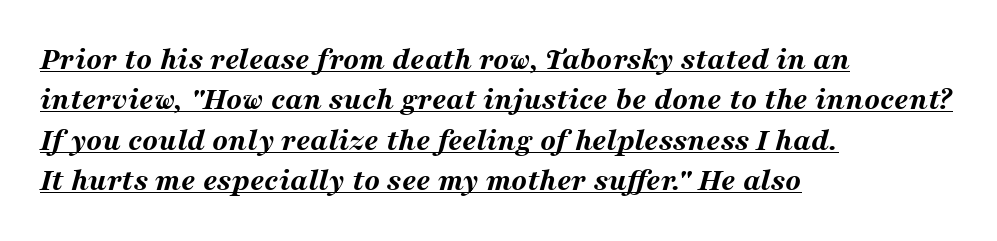
Notice how thick the strokes are: this is what a full bold looks like. The gaps between neighbouring characters are ordinary and unremarkable. Each line of the rendering has a horizontal stroke beneath the glyphs. The passage is arranged the way most books set body copy — flush left. The lettering tilts uniformly, giving the passage an italic look.
